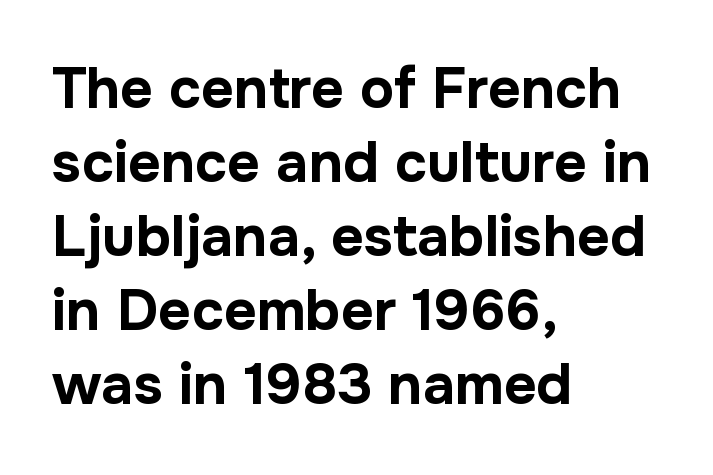
Q: Is the text bold? A: Yes.
Q: Is the text italic (slanted)? A: No, it is upright.
Q: Is the typeface a serif or a sans-serif typeface? A: Sans-serif.
Q: Is the text underlined? A: No.
Q: How is the paragraph aligned? A: Left-aligned.
Q: Is the spacing between letters normal or unusually wide? A: Normal.
Q: Is the spacing between lines tight, normal or loose? A: Normal.
Q: Width (condensed, normal, or wide)? A: Normal.
Q: Stroke contrast? A: Low.
Q: x-height? A: Medium.
Q: Monospaced? A: No.
